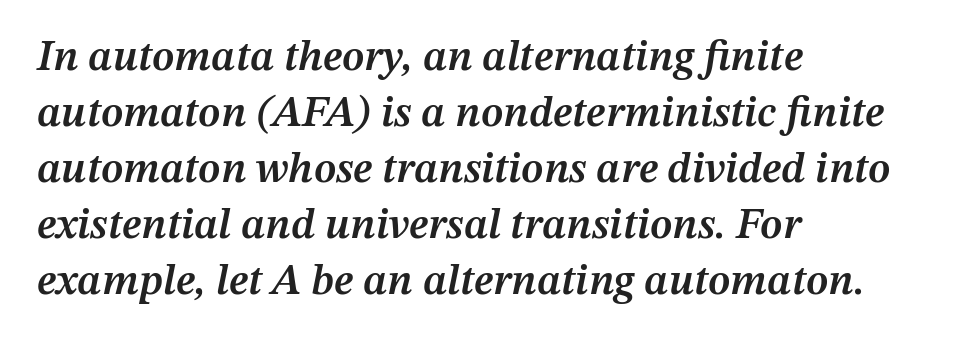
Quick note: interline space is typical. The passage shown has conventional tracking throughout. Yep, that's italic — everything's leaning. Plain, unruled lines of type. Spacing verdict: proportional, widths tailored to each character.
